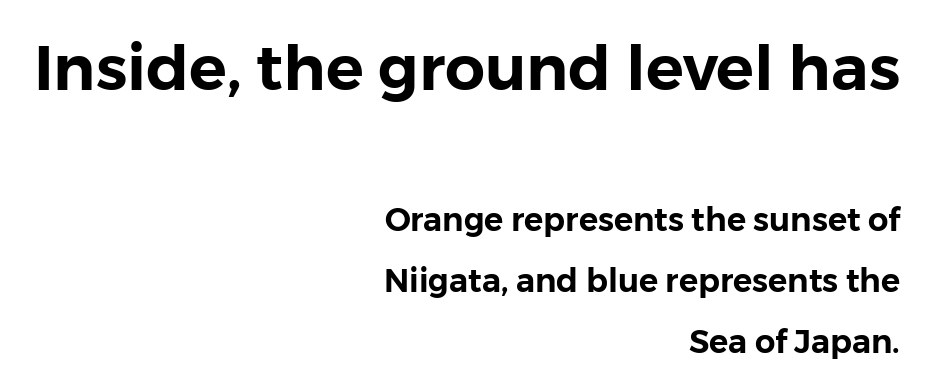
Size contrast runs from large at the top to small at the bottom. No extra tracking has been applied to these lines. You could not count columns in this text — the font is proportionally spaced. This block would shrink considerably if given ordinary leading; it's expanded now.
